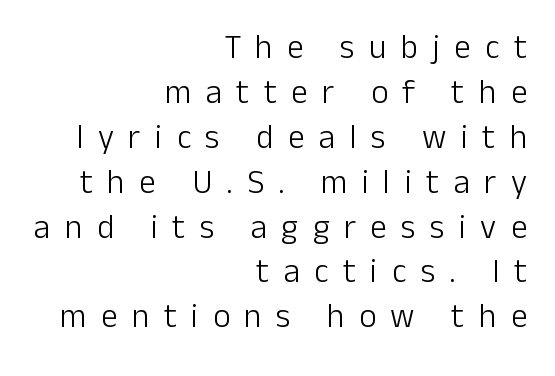
The image shows 33 px light sans-serif type, upright; set right-aligned, normal line spacing (1.36x), unusually wide letter spacing (+0.44 em), not underlined; low stroke contrast and a medium x-height.
